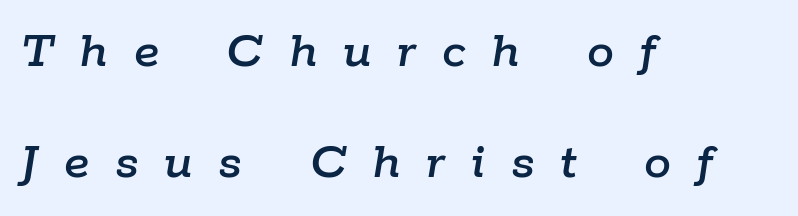
Q: Is the text italic (slanted)? A: Yes, it leans right by about 9 degrees.
Q: Is the text underlined? A: No.
Q: How is the paragraph aligned? A: Left-aligned.
Q: Is the spacing between letters normal or unusually wide? A: Unusually wide.
Q: Is the spacing between lines tight, normal or loose? A: Loose.
Q: Width (condensed, normal, or wide)? A: Normal.
Q: Stroke contrast? A: Low.
Q: x-height? A: Medium.
Q: Monospaced? A: No.
